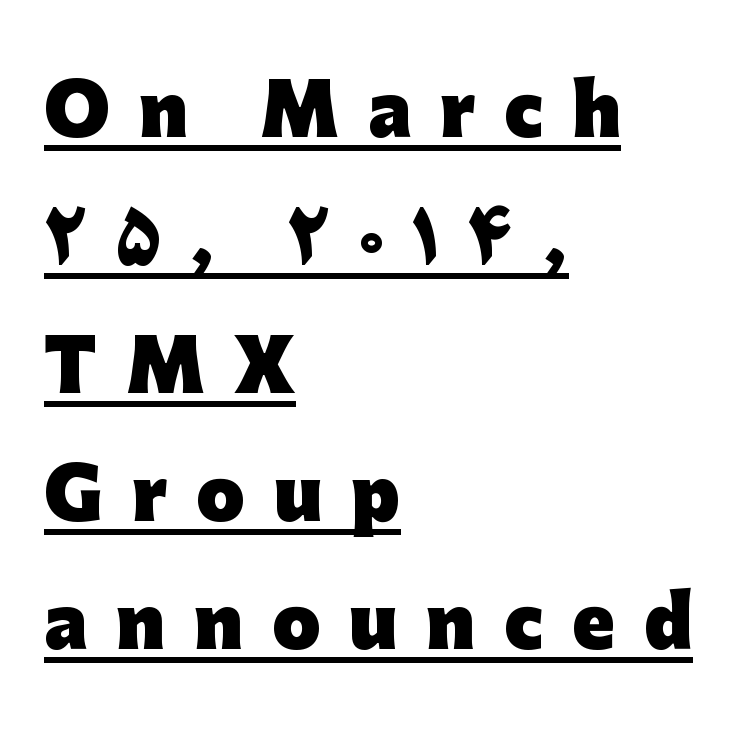
The image shows 70 px heavy sans-serif type, upright; set left-aligned, line spacing 1.83x, unusually wide letter spacing (+0.41 em), underlined; low stroke contrast and a medium x-height.
